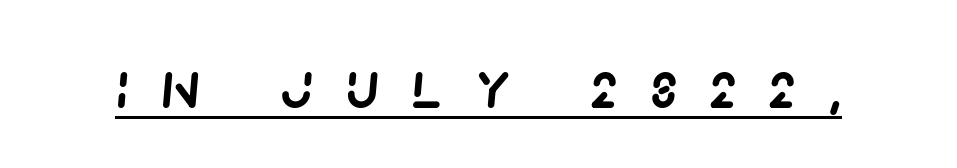
{"italic": "yes", "lean": "right", "slant_degrees": 5, "width": "normal", "stroke_contrast": "low", "x_height": "large", "monospaced": "no", "underline": "yes", "letter_spacing": "wide", "letter_spacing_em": 0.47, "glyph_px": 69}
